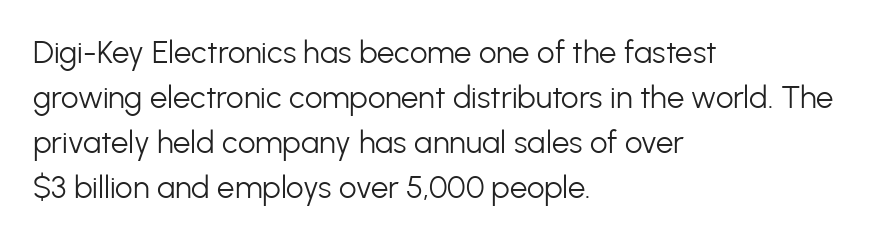
The image shows 31 px light sans-serif type, upright; set left-aligned, normal line spacing (1.45x), normal letter spacing, not underlined; low stroke contrast and a medium x-height.
